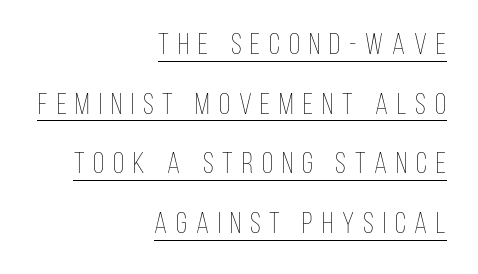
The image shows 29 px thin, condensed type, upright; set right-aligned, loose line spacing (2.06x), unusually wide letter spacing (+0.31 em), underlined; low stroke contrast and a large x-height.
